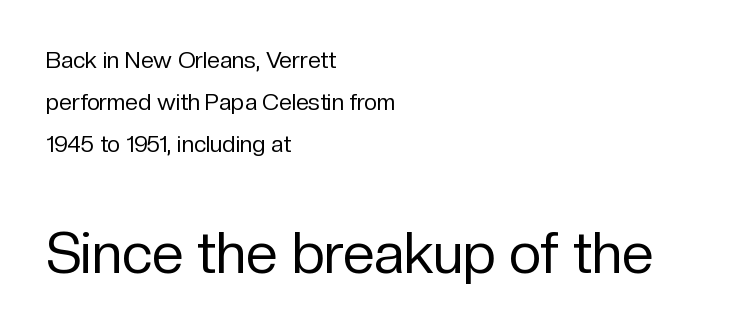
{"serif": "no", "italic": "no", "bold": "no", "weight": "regular", "width": "normal", "stroke_contrast": "low", "x_height": "medium", "monospaced": "no", "underline": "no", "align": "left", "line_spacing_ratio": 1.83, "letter_spacing": "normal", "letter_spacing_em": 0.0, "larger_block": "second", "size_ratio": 2.48, "glyph_px": 57}
